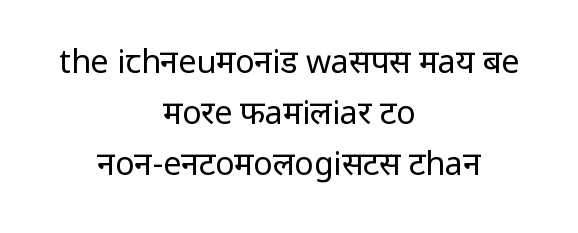
Q: Is the text bold? A: No.
Q: Is the text italic (slanted)? A: No, it is upright.
Q: Is the typeface a serif or a sans-serif typeface? A: Sans-serif.
Q: Is the text underlined? A: No.
Q: How is the paragraph aligned? A: Centered.
Q: Is the spacing between letters normal or unusually wide? A: Normal.
Q: Is the spacing between lines tight, normal or loose? A: Normal.
Q: Width (condensed, normal, or wide)? A: Normal.
Q: Stroke contrast? A: Low.
Q: x-height? A: Medium.
Q: Monospaced? A: No.
